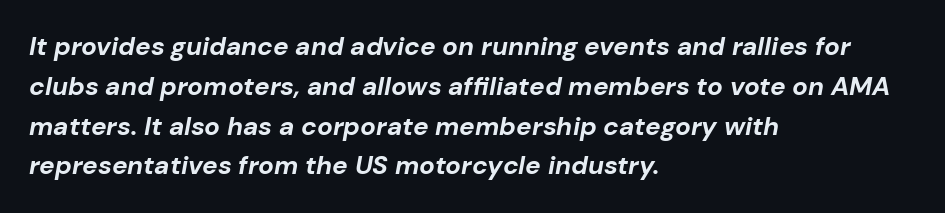
Q: Is the text bold? A: Yes.
Q: Is the text italic (slanted)? A: Yes, it leans right by about 10 degrees.
Q: Is the text underlined? A: No.
Q: How is the paragraph aligned? A: Left-aligned.
Q: Is the spacing between letters normal or unusually wide? A: Normal.
Q: Is the spacing between lines tight, normal or loose? A: Normal.
